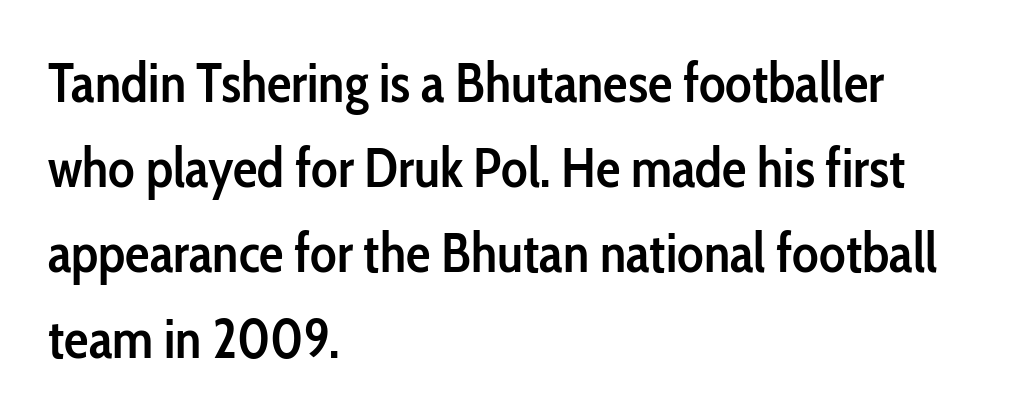
A sans-serif font was chosen for this passage. The strip under each line holds only bare page. You could not count columns in this text — the font is proportionally spaced. Does the weight exceed regular? Yes, but only to semibold.
